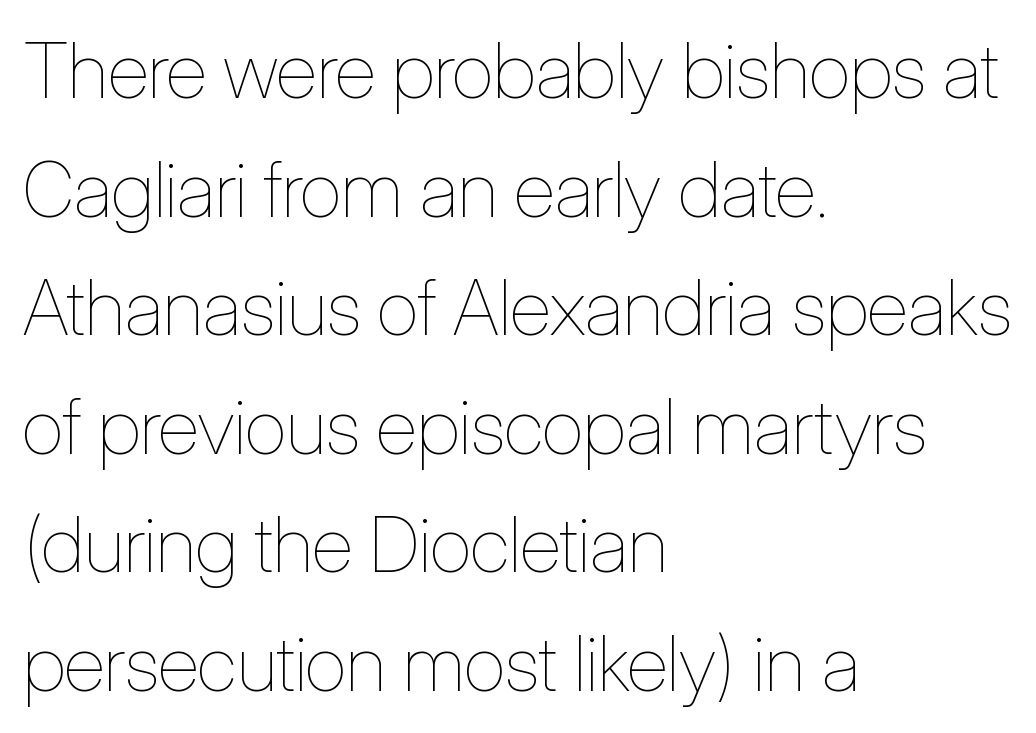
Q: Is the text bold? A: No.
Q: Is the text italic (slanted)? A: No, it is upright.
Q: Is the text underlined? A: No.
Q: How is the paragraph aligned? A: Left-aligned.
Q: Is the spacing between letters normal or unusually wide? A: Normal.
Q: Is the spacing between lines tight, normal or loose? A: Normal.
Q: Width (condensed, normal, or wide)? A: Condensed.
Q: Stroke contrast? A: Low.
Q: x-height? A: Medium.
Q: Monospaced? A: No.
